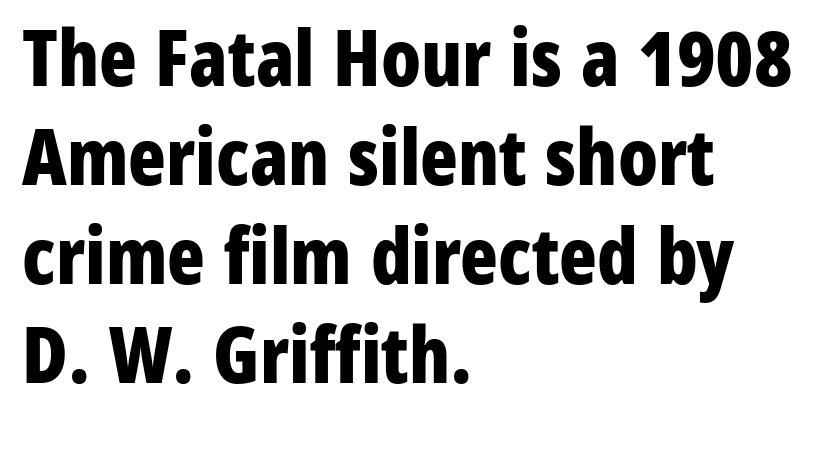
{"serif": "no", "italic": "no", "bold": "yes", "weight": "bold", "width": "condensed", "stroke_contrast": "low", "x_height": "medium", "monospaced": "no", "underline": "no", "align": "left", "line_spacing": "normal", "line_spacing_ratio": 1.27, "letter_spacing": "normal", "letter_spacing_em": 0.0, "glyph_px": 78}
